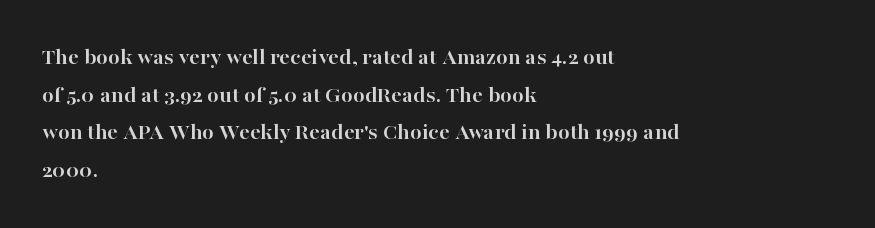
Heavy, bold letterforms. Quick note: underline off. The space between consecutive lines is moderate. This is roman type, the default non-slanted kind. The compositor pushed each line to the left boundary.
